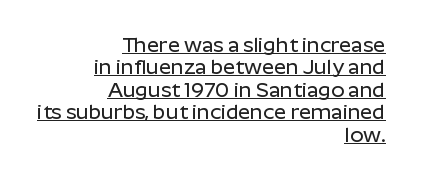
{"italic": "no", "underline": "yes", "align": "right", "line_spacing": "tight", "line_spacing_ratio": 1.07, "letter_spacing": "normal", "letter_spacing_em": 0.0, "glyph_px": 21}
